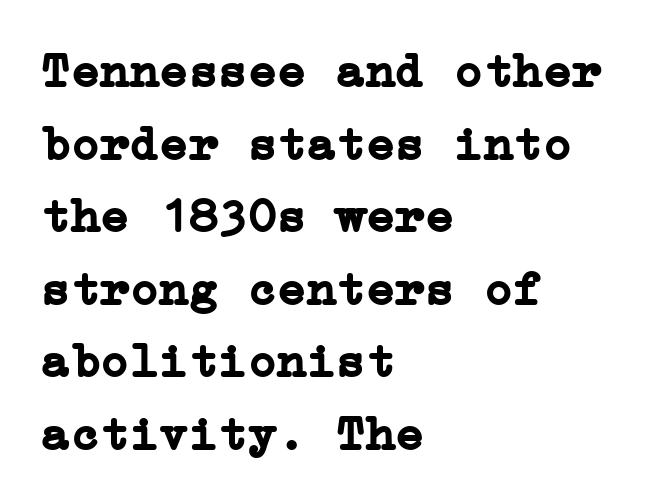
Q: Is the text bold? A: Yes.
Q: Is the text italic (slanted)? A: No, it is upright.
Q: Is the typeface a serif or a sans-serif typeface? A: Serif.
Q: Is the text underlined? A: No.
Q: How is the paragraph aligned? A: Left-aligned.
Q: Is the spacing between letters normal or unusually wide? A: Normal.
Q: Is the spacing between lines tight, normal or loose? A: Normal.
Q: Width (condensed, normal, or wide)? A: Normal.
Q: Stroke contrast? A: Low.
Q: x-height? A: Medium.
